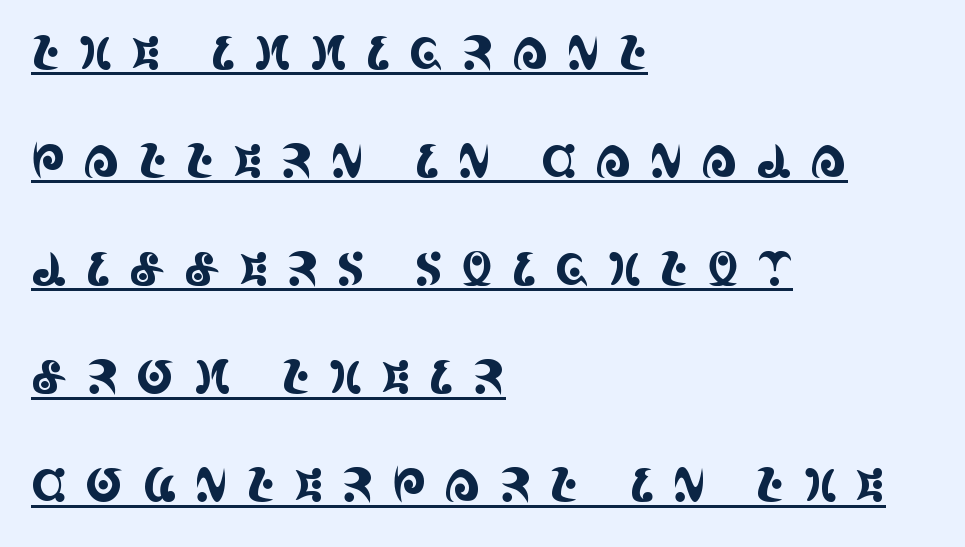
Q: Is the text italic (slanted)? A: No, it is upright.
Q: Is the typeface a serif or a sans-serif typeface? A: Serif.
Q: Is the text underlined? A: Yes.
Q: How is the paragraph aligned? A: Left-aligned.
Q: Is the spacing between letters normal or unusually wide? A: Unusually wide.
Q: Is the spacing between lines tight, normal or loose? A: Loose.
Q: Width (condensed, normal, or wide)? A: Condensed.
Q: x-height? A: Large.
Q: Monospaced? A: No.
